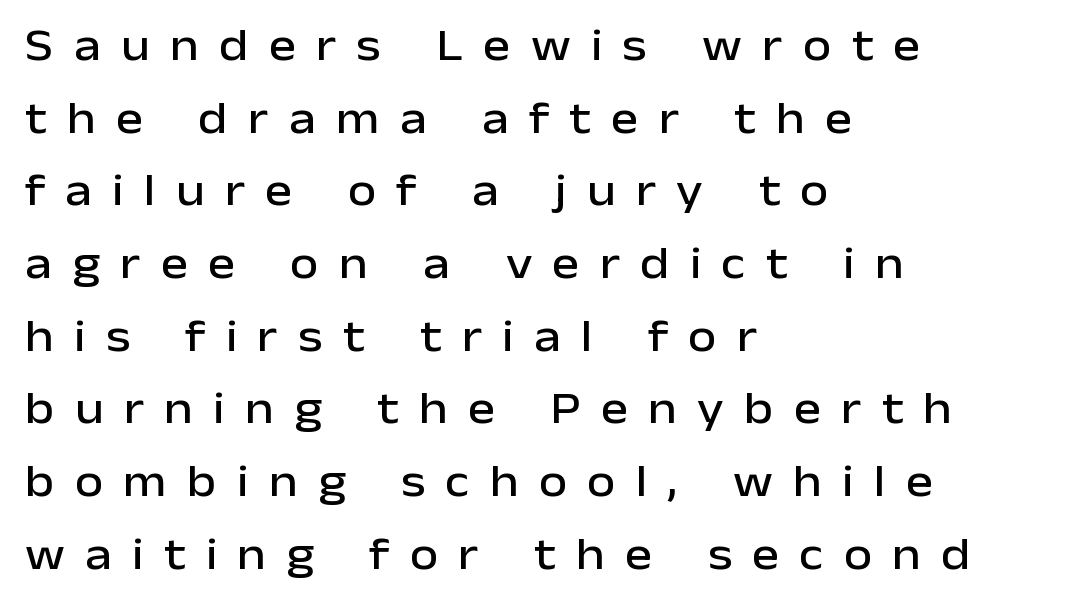
{"serif": "no", "italic": "no", "width": "normal", "stroke_contrast": "low", "x_height": "medium", "monospaced": "no", "underline": "no", "align": "left", "line_spacing": "normal", "line_spacing_ratio": 1.58, "letter_spacing": "wide", "letter_spacing_em": 0.44, "glyph_px": 46}
